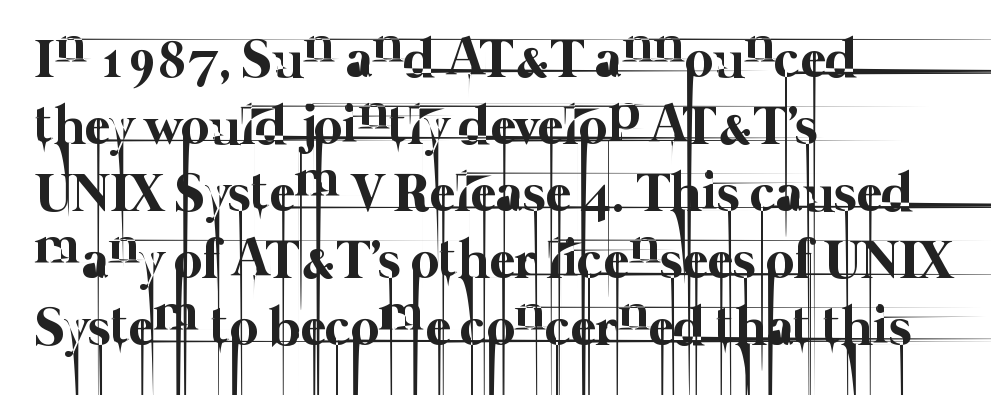
The image shows 55 px thin type; set left-aligned, line spacing 1.22x, normal letter spacing, not underlined; low stroke contrast and a medium x-height.
